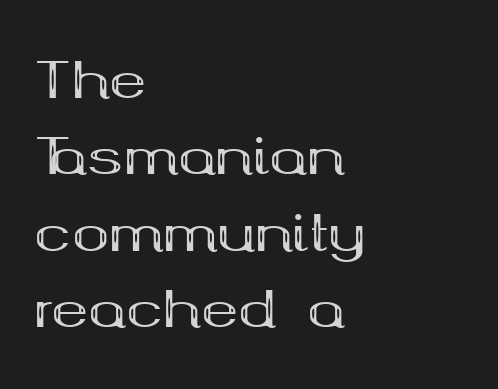
Spacing verdict: proportional, widths tailored to each character. Lines of text with bare space underneath. Alignment: flush left. Does the leading feel generous? No, just average. The characters display serif detailing at their extremities. You can tell it's not italic because the verticals are truly vertical.
